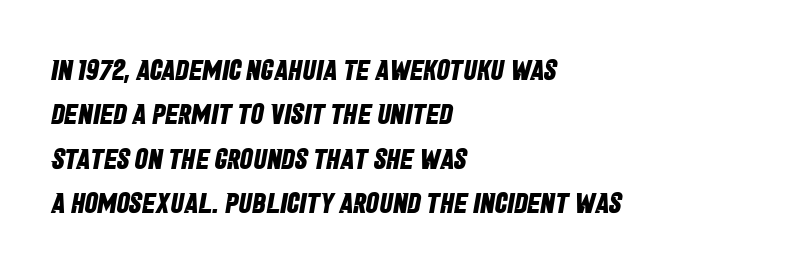
Q: Is the text bold? A: Yes.
Q: Is the typeface a serif or a sans-serif typeface? A: Sans-serif.
Q: Is the text underlined? A: No.
Q: How is the paragraph aligned? A: Left-aligned.
Q: Is the spacing between letters normal or unusually wide? A: Normal.
Q: Is the spacing between lines tight, normal or loose? A: Normal.
Q: Width (condensed, normal, or wide)? A: Condensed.
Q: Stroke contrast? A: Low.
Q: x-height? A: Large.
Q: Monospaced? A: No.
